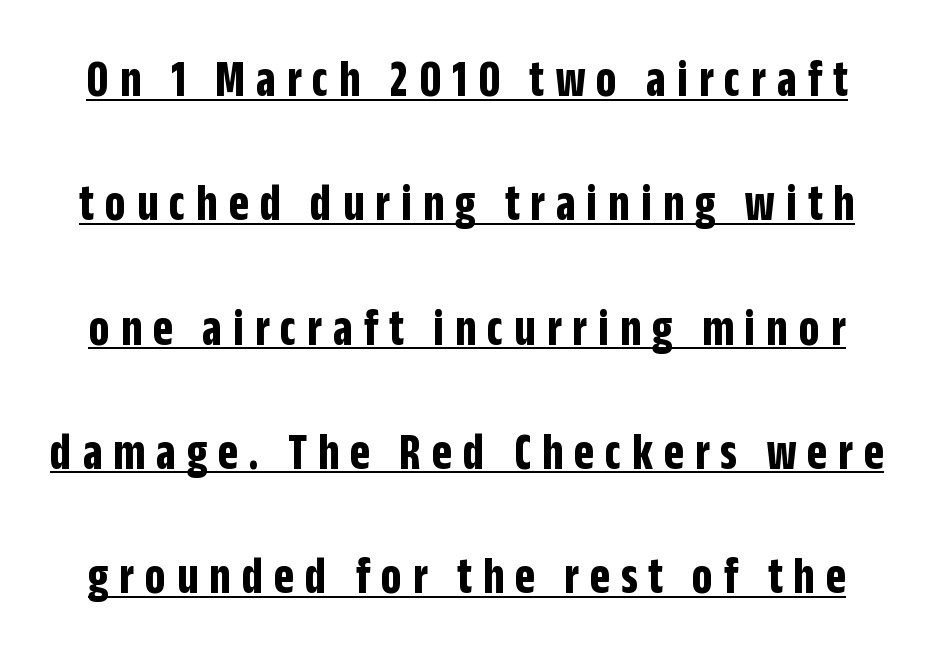
{"serif": "no", "italic": "no", "bold": "yes", "weight": "bold", "width": "condensed", "stroke_contrast": "low", "x_height": "large", "monospaced": "no", "underline": "yes", "line_spacing": "loose", "line_spacing_ratio": 2.39, "letter_spacing": "wide", "letter_spacing_em": 0.21, "glyph_px": 52}
